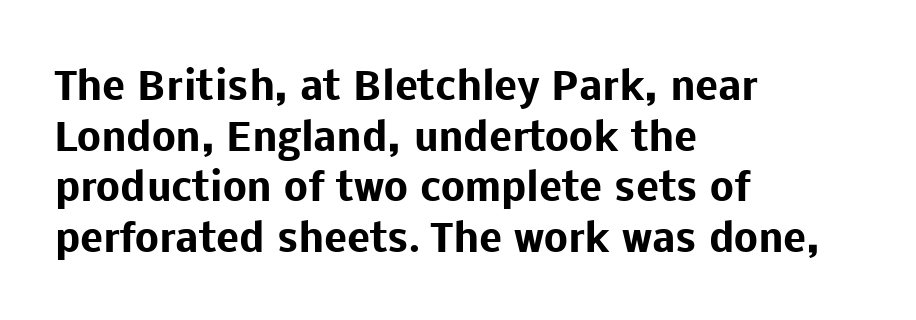
The image shows 38 px heavy sans-serif type, upright; set left-aligned, normal line spacing (1.33x), normal letter spacing, not underlined; low stroke contrast and a medium x-height.
